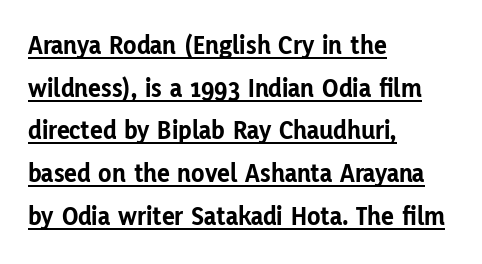
{"italic": "no", "bold": "yes", "underline": "yes", "align": "left", "line_spacing": "normal", "line_spacing_ratio": 1.58, "letter_spacing": "normal", "letter_spacing_em": 0.0, "glyph_px": 27}
